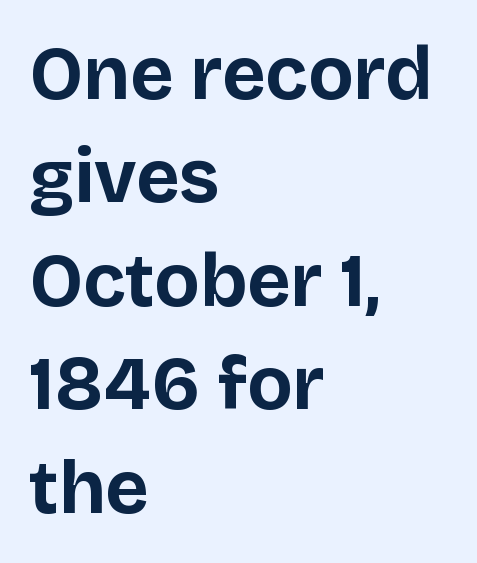
The image shows 75 px bold sans-serif type, upright; set left-aligned, normal line spacing (1.38x), normal letter spacing, not underlined; low stroke contrast and a large x-height.
